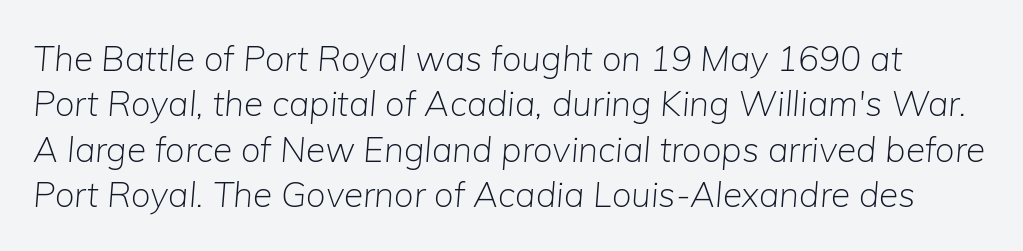
Honestly, the letter spacing is just normal — you wouldn't notice it. The passage shown stacks its lines at a standard gap. The words here are not underlined. It's the slanting kind of type. Think of a printed novel: that variable character pitch is what you see here.
